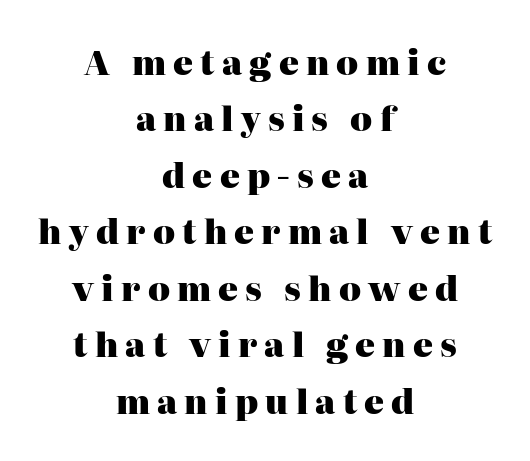
Line starts and ends both wander, symmetrically. This rendering employs a face with finishing strokes, i.e., a serif. Characters remain perfectly vertical along every line. Typographic density is high because the face is bold. Caption: expanded tracking, letters set apart. The strip under each line holds only bare page.
